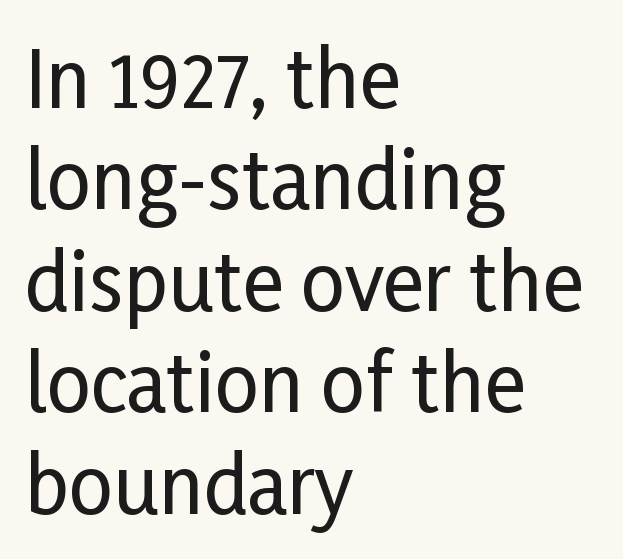
{"serif": "no", "italic": "no", "width": "condensed", "stroke_contrast": "low", "x_height": "medium", "monospaced": "no", "underline": "no", "align": "left", "line_spacing": "normal", "line_spacing_ratio": 1.3, "letter_spacing": "normal", "letter_spacing_em": 0.0, "glyph_px": 78}
